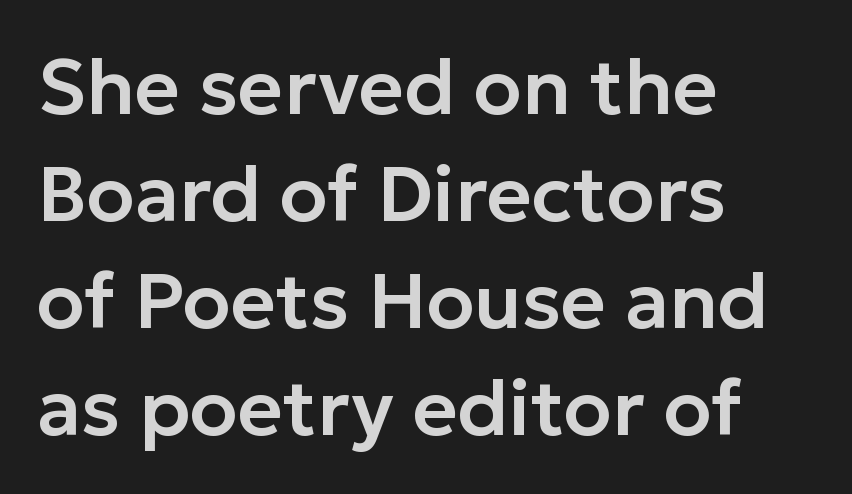
{"serif": "no", "italic": "no", "width": "normal", "stroke_contrast": "low", "x_height": "medium", "monospaced": "no", "underline": "no", "align": "left", "line_spacing": "normal", "line_spacing_ratio": 1.37, "letter_spacing": "normal", "letter_spacing_em": 0.0, "glyph_px": 78}
